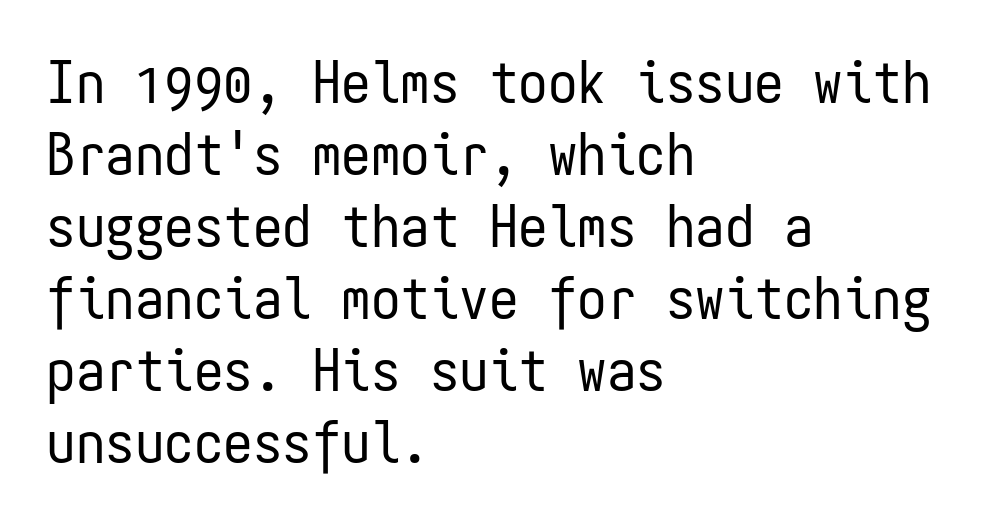
Q: Is the text bold? A: No.
Q: Is the text italic (slanted)? A: No, it is upright.
Q: Is the typeface a serif or a sans-serif typeface? A: Sans-serif.
Q: Is the text underlined? A: No.
Q: How is the paragraph aligned? A: Left-aligned.
Q: Is the spacing between letters normal or unusually wide? A: Normal.
Q: Width (condensed, normal, or wide)? A: Condensed.
Q: Stroke contrast? A: Low.
Q: x-height? A: Medium.
Q: Monospaced? A: Yes.
